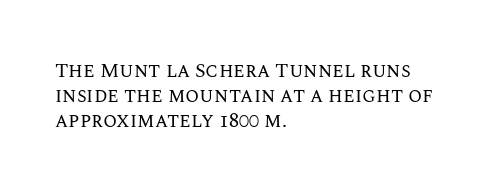
Q: Is the text bold? A: No.
Q: Is the text italic (slanted)? A: No, it is upright.
Q: Is the text underlined? A: No.
Q: How is the paragraph aligned? A: Left-aligned.
Q: Is the spacing between letters normal or unusually wide? A: Normal.
Q: Is the spacing between lines tight, normal or loose? A: Normal.
